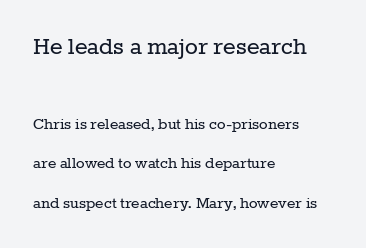
The image shows 27 px text type, upright; set left-aligned, loose line spacing (2.22x), normal letter spacing, not underlined; the first (top) block is 1.5x larger.
